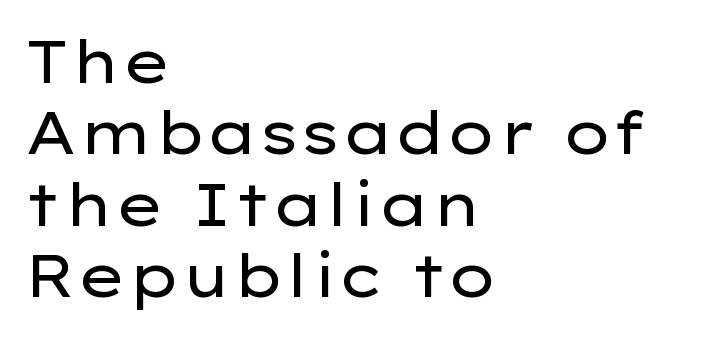
The typesetting does not lean heavy: it is not bold. The string is rendered with underlining switched off. The face used here is proportionally spaced, like ordinary book or web type. What stands out about the letter spacing? Nothing — it is the standard amount.
